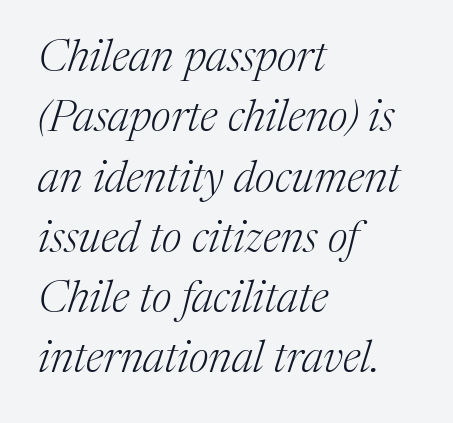
{"serif": "yes", "italic": "yes", "lean": "right", "slant_degrees": 17, "bold": "no", "weight": "light", "width": "normal", "stroke_contrast": "medium", "x_height": "medium", "monospaced": "no", "underline": "no", "align": "left", "line_spacing": "normal", "line_spacing_ratio": 1.37, "letter_spacing": "normal", "letter_spacing_em": 0.0, "glyph_px": 44}
